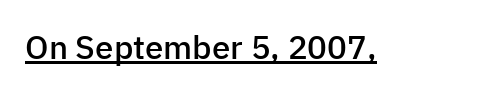
Q: Is the text bold? A: Semi-bold.
Q: Is the text italic (slanted)? A: No, it is upright.
Q: Is the typeface a serif or a sans-serif typeface? A: Sans-serif.
Q: Is the text underlined? A: Yes.
Q: Is the spacing between letters normal or unusually wide? A: Normal.
Q: Width (condensed, normal, or wide)? A: Normal.
Q: Stroke contrast? A: Low.
Q: x-height? A: Medium.
Q: Monospaced? A: No.
